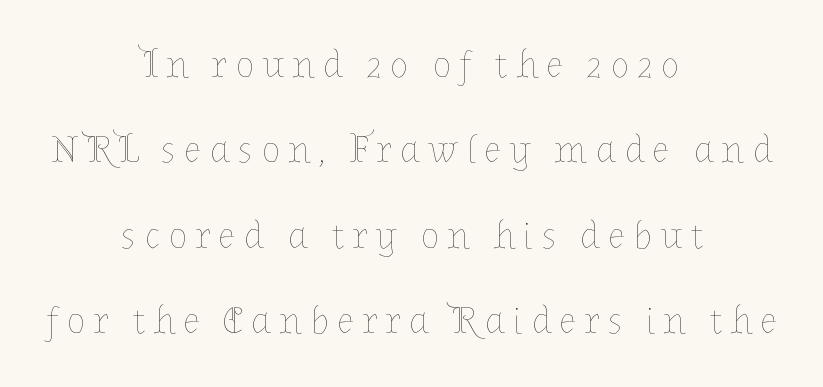
Underline: absent. Unbolded letterforms with no extra heft. Is this a fixed-width face? No — the glyphs have proportional, varying widths. The gaps between neighbouring characters are conspicuously large.
